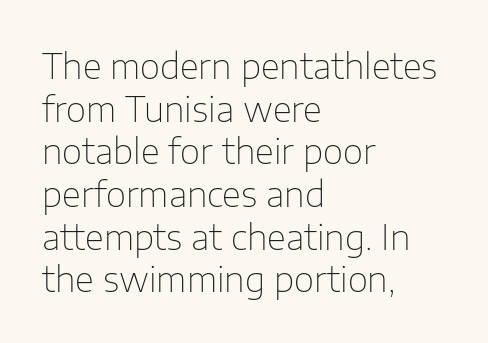
Q: Is the text bold? A: No.
Q: Is the text italic (slanted)? A: No, it is upright.
Q: Is the typeface a serif or a sans-serif typeface? A: Sans-serif.
Q: Is the text underlined? A: No.
Q: How is the paragraph aligned? A: Left-aligned.
Q: Is the spacing between letters normal or unusually wide? A: Normal.
Q: Width (condensed, normal, or wide)? A: Normal.
Q: Stroke contrast? A: Low.
Q: x-height? A: Medium.
Q: Monospaced? A: No.
